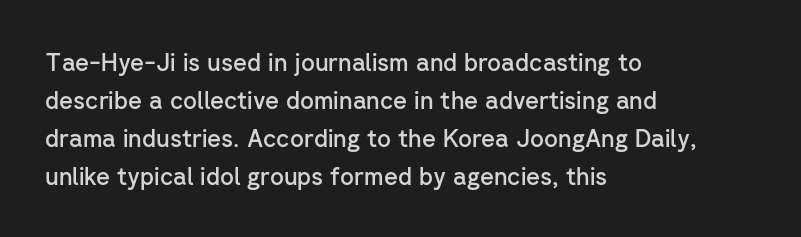
Q: Is the text bold? A: Semi-bold.
Q: Is the text italic (slanted)? A: No, it is upright.
Q: Is the text underlined? A: No.
Q: How is the paragraph aligned? A: Left-aligned.
Q: Is the spacing between letters normal or unusually wide? A: Normal.
Q: Is the spacing between lines tight, normal or loose? A: Normal.
